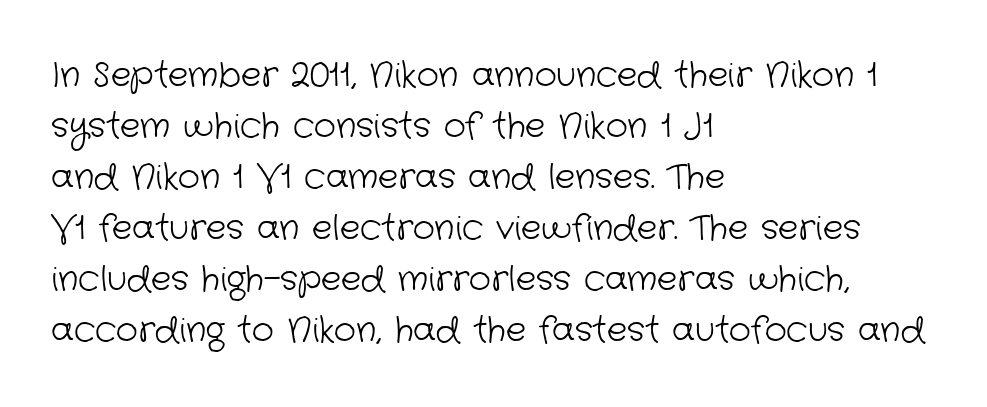
In CSS terms this would be text-align: left. The zone under the glyphs is completely vacant. This sample keeps an unexceptional amount of space between lines. Spacing between characters is what you'd get straight out of the box. I'd call this a sans setting — the letters go barefoot. Proportional: the letters do not fall into vertical columns.
